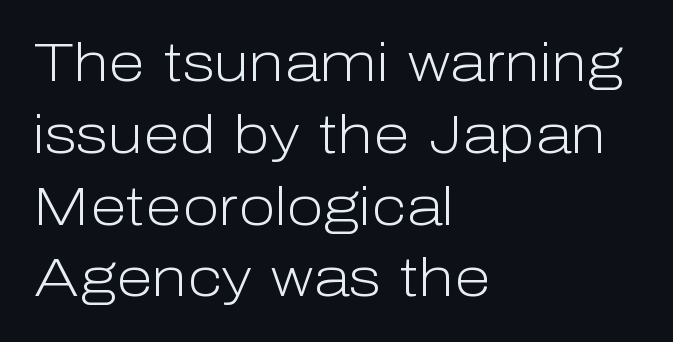
{"serif": "no", "italic": "no", "bold": "no", "weight": "light", "width": "normal", "stroke_contrast": "low", "x_height": "medium", "monospaced": "no", "underline": "no", "align": "left", "line_spacing": "normal", "line_spacing_ratio": 1.33, "letter_spacing": "normal", "letter_spacing_em": 0.0, "glyph_px": 54}
